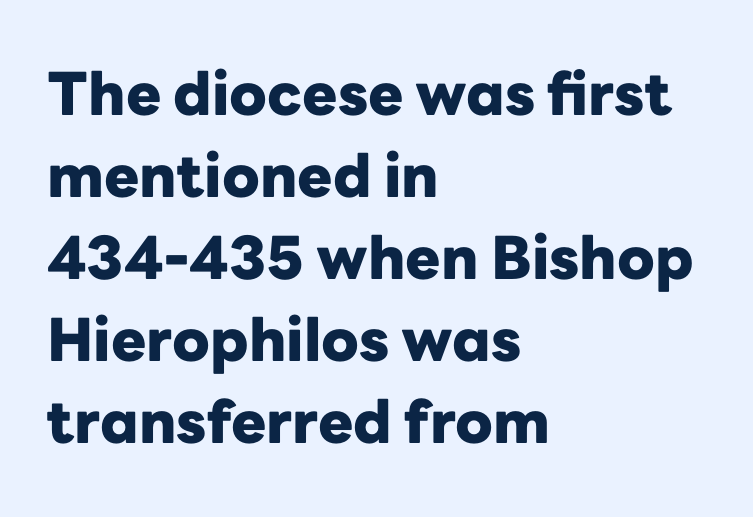
{"serif": "no", "italic": "no", "bold": "yes", "weight": "heavy", "width": "normal", "stroke_contrast": "low", "x_height": "medium", "monospaced": "no", "underline": "no", "align": "left", "line_spacing": "normal", "line_spacing_ratio": 1.39, "letter_spacing": "normal", "letter_spacing_em": 0.0, "glyph_px": 59}
